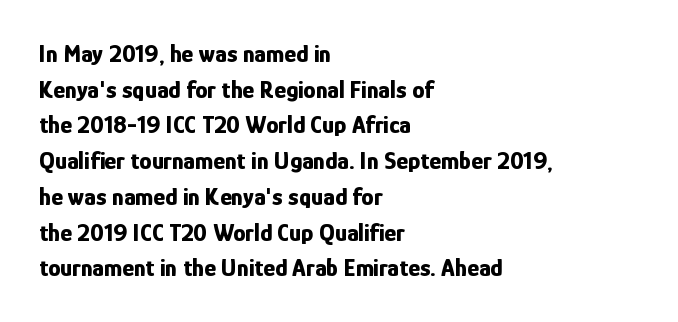
{"italic": "no", "bold": "yes", "underline": "no", "align": "left", "line_spacing": "normal", "line_spacing_ratio": 1.43, "letter_spacing": "normal", "letter_spacing_em": 0.0, "glyph_px": 25}
